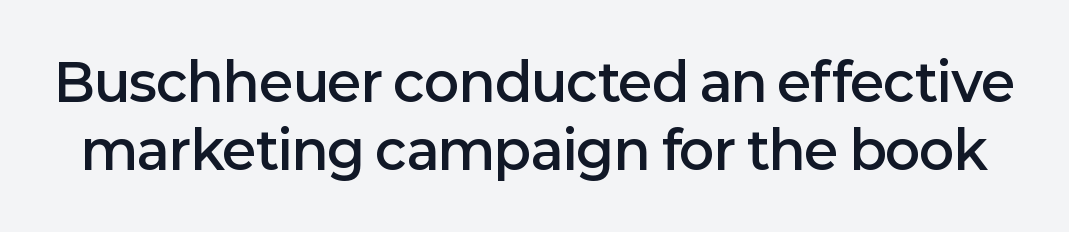
You could call the tracking neutral — neither tight nor loose. Ordinary non-slanted type is in use. Look at the stroke-to-counter ratio: somewhat heavy, a semibold. Leading: standard.
